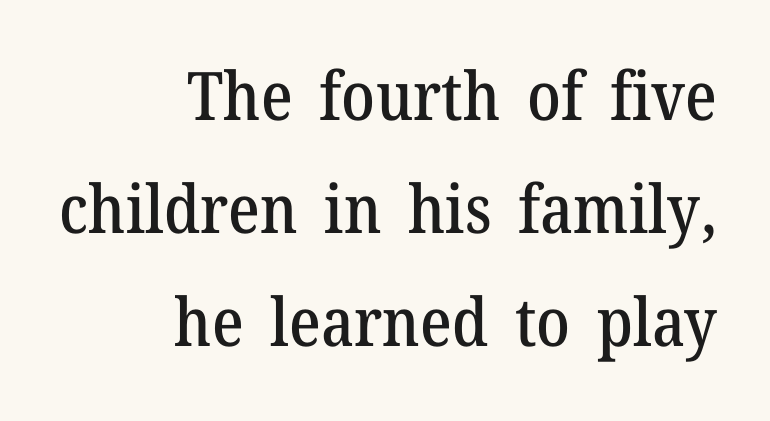
No extra tracking has been applied to these lines. Leftover space on each line is placed entirely before the opening word. The rendering uses natural spacing where letterforms have individual widths. This rendering features lettering with no underline. Notice how descenders clear the ascenders below comfortably — that's standard leading. Every stem runs plumb, perpendicular to the baseline.
